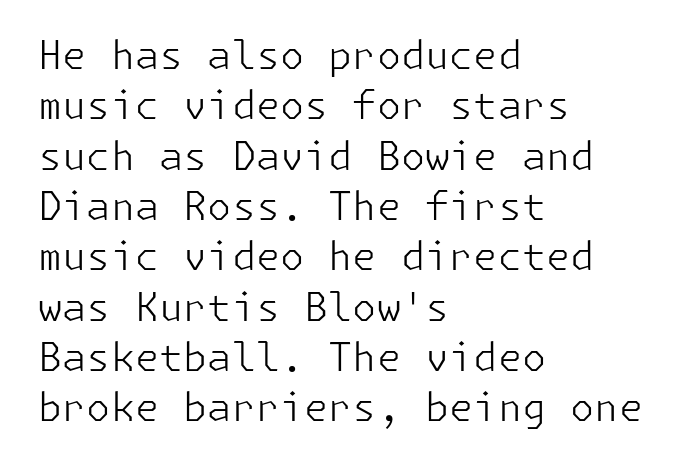
{"serif": "no", "italic": "no", "bold": "no", "weight": "light", "width": "normal", "stroke_contrast": "low", "x_height": "medium", "underline": "no", "align": "left", "line_spacing": "normal", "line_spacing_ratio": 1.29, "letter_spacing": "normal", "letter_spacing_em": 0.0, "glyph_px": 39}
